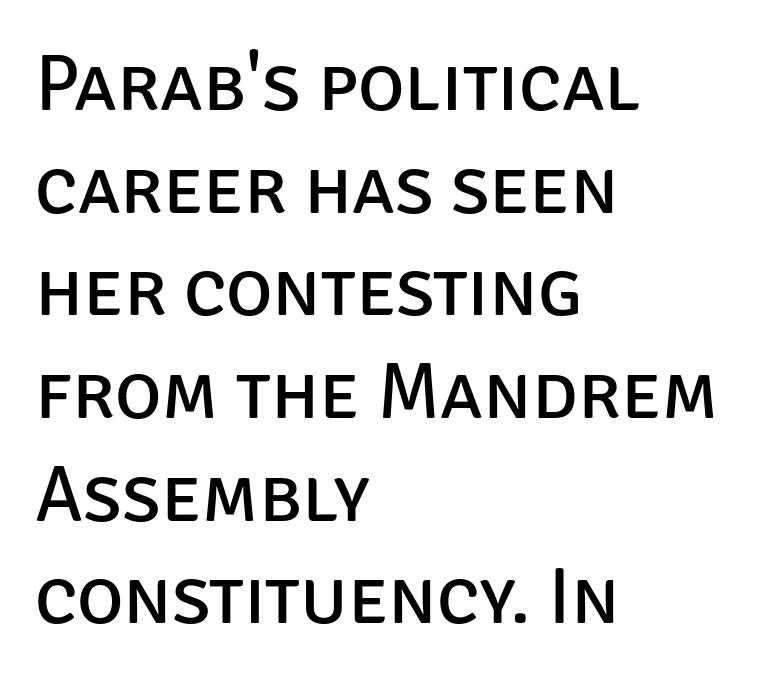
The letters advance in unequal steps, a hallmark of proportional type. What's the leading like? Ordinary, nothing unusual. Default kerning and tracking; the words read as compact shapes. The lettering stays uniformly vertical, giving the passage a roman look. Serif or sans? Sans — the stroke terminals are bare. Stems and bowls with no extra thickness — not bold.
